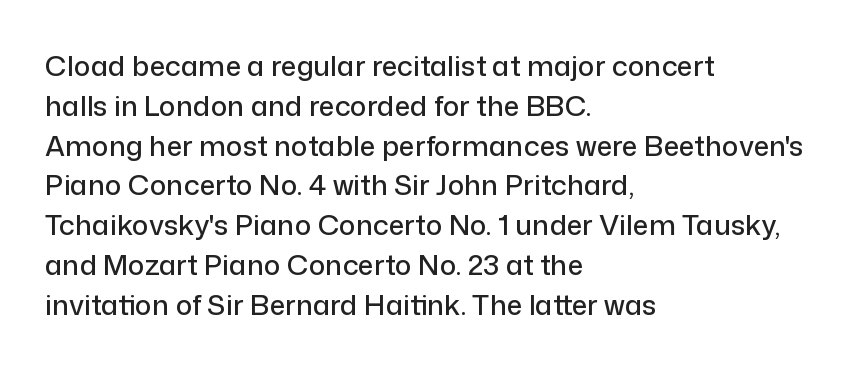
{"serif": "no", "italic": "no", "width": "normal", "stroke_contrast": "low", "x_height": "medium", "monospaced": "no", "underline": "no", "align": "left", "line_spacing": "normal", "line_spacing_ratio": 1.42, "letter_spacing": "normal", "letter_spacing_em": 0.0, "glyph_px": 28}
